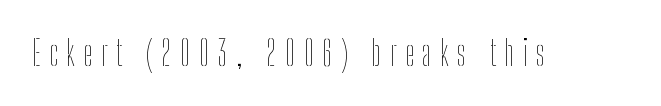
Q: Is the text bold? A: No.
Q: Is the text italic (slanted)? A: No, it is upright.
Q: Is the text underlined? A: No.
Q: Is the spacing between letters normal or unusually wide? A: Unusually wide.
Q: Width (condensed, normal, or wide)? A: Condensed.
Q: Stroke contrast? A: Low.
Q: x-height? A: Medium.
Q: Monospaced? A: No.
